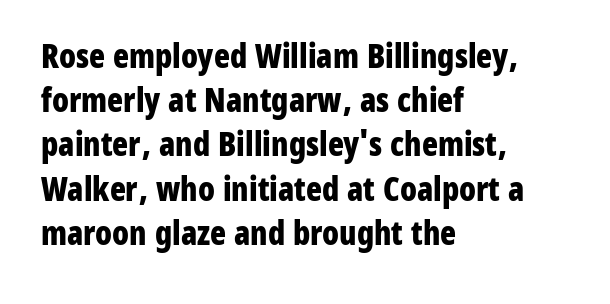
The foot of each line stays bare and open. These lines sit exactly where default settings would place them. Looks like regular typesetting: each glyph gets only the width it needs. Are there feet on the stems? There aren't — it's a sans.
